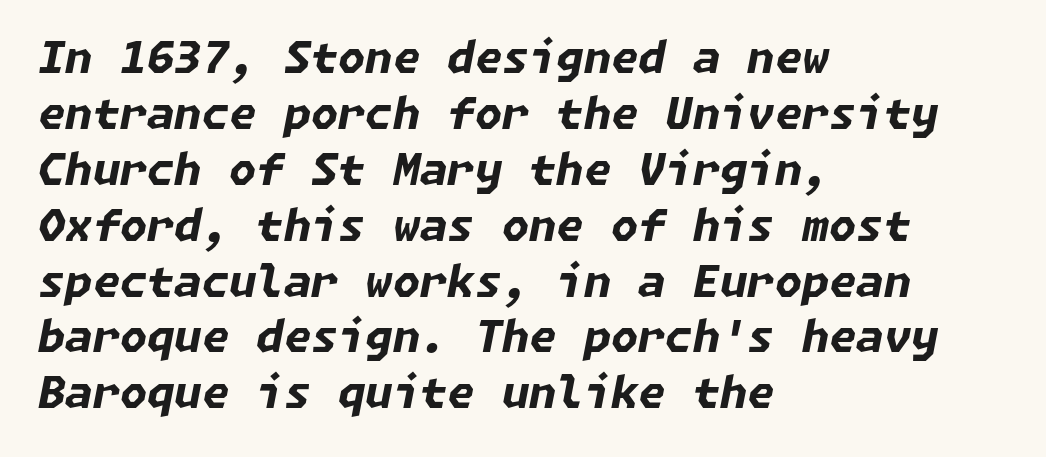
The specimen reads as italic at a glance. Words float on clear page, feet unadorned. Each glyph is drawn with heavy, bold strokes. Inter-character spacing is left at the font's built-in metrics. Notice how descenders clear the ascenders below comfortably — that's standard leading. The text block is weighted toward the left margin, trailing off unevenly rightward.
